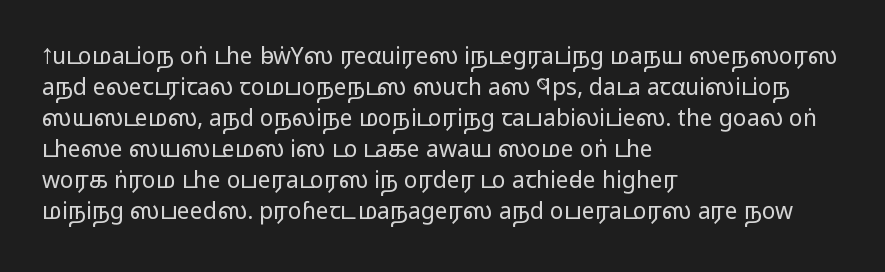
The image shows 23 px text type, upright; set left-aligned, normal line spacing (1.35x), normal letter spacing, not underlined.
